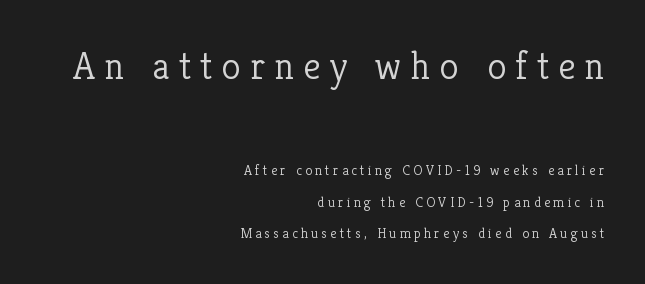
Q: Is the text bold? A: No.
Q: Is the text italic (slanted)? A: No, it is upright.
Q: Is the typeface a serif or a sans-serif typeface? A: Serif.
Q: Is the text underlined? A: No.
Q: How is the paragraph aligned? A: Right-aligned.
Q: Is the spacing between letters normal or unusually wide? A: Unusually wide.
Q: Is the spacing between lines tight, normal or loose? A: Loose.
Q: Which block of text is set in a larger size, the first (top) or the second (bottom)? A: The first (top) one.
Q: Width (condensed, normal, or wide)? A: Normal.
Q: Stroke contrast? A: Low.
Q: x-height? A: Medium.
Q: Monospaced? A: No.
